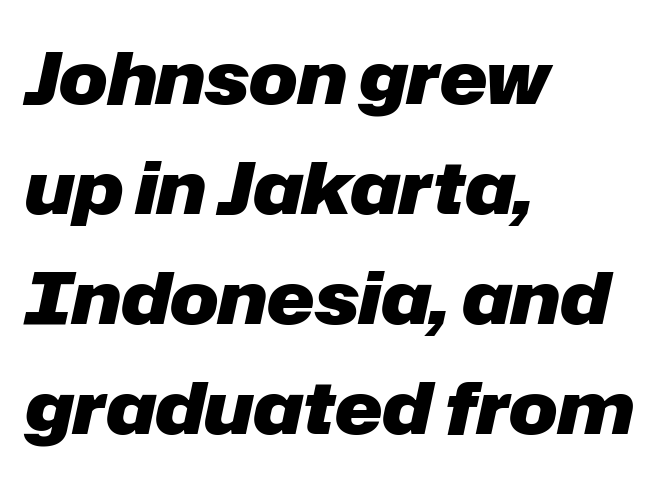
The designer left line spacing at the default. The face used here is proportionally spaced, like ordinary book or web type. Thick stems and heavy bowls — unmistakably bold. Line beginnings align vertically; line endings do not. The rendering keeps characters at their native spacing. When letters slant like this, we call the style italic.
